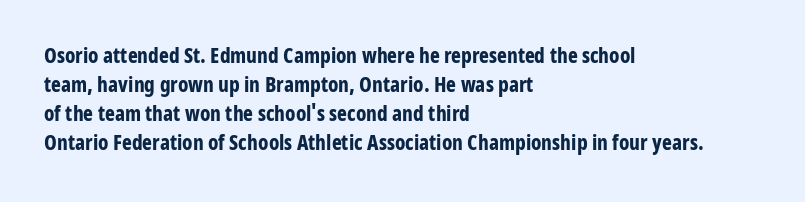
The image shows 21 px bold type, upright; set left-aligned, normal line spacing (1.38x), normal letter spacing, not underlined.
